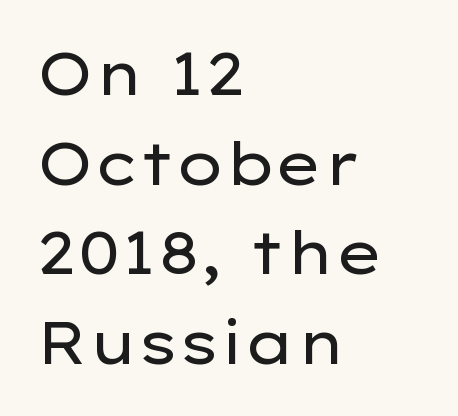
The image shows 59 px regular-weight, wide sans-serif type, upright; set left-aligned, normal line spacing (1.52x), normal letter spacing, not underlined; low stroke contrast and a medium x-height.
